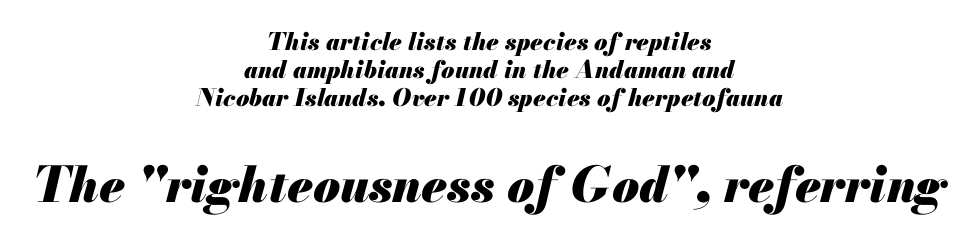
The image shows 49 px heavy type, italic (leaning right); set centered, line spacing 1.16x, normal letter spacing, not underlined; the second (bottom) block is 2.04x larger; medium stroke contrast and a small x-height.
